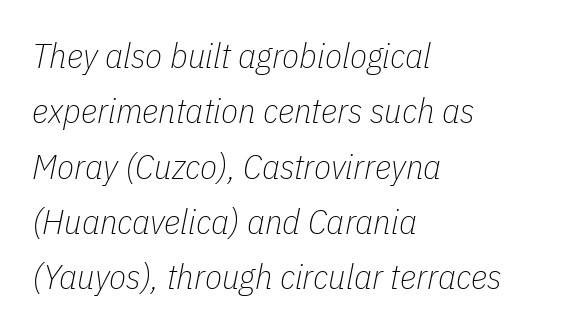
{"italic": "yes", "lean": "right", "slant_degrees": 11, "bold": "no", "weight": "thin", "width": "condensed", "stroke_contrast": "low", "x_height": "medium", "monospaced": "no", "underline": "no", "align": "left", "line_spacing": "normal", "line_spacing_ratio": 1.58, "letter_spacing": "normal", "letter_spacing_em": 0.0, "glyph_px": 35}
